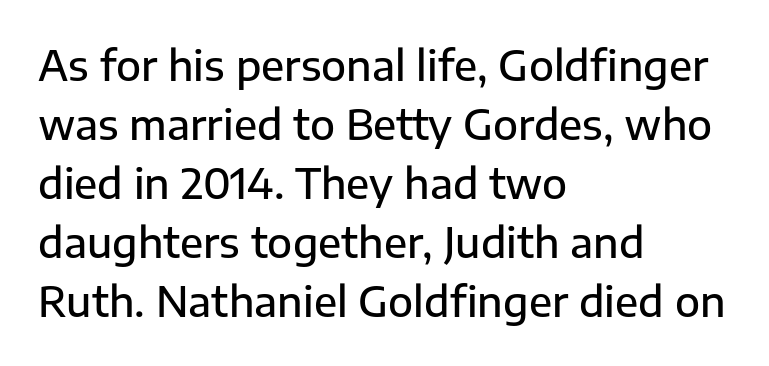
The image shows 41 px semibold sans-serif type, upright; set left-aligned, normal line spacing (1.44x), normal letter spacing, not underlined; low stroke contrast and a medium x-height.
